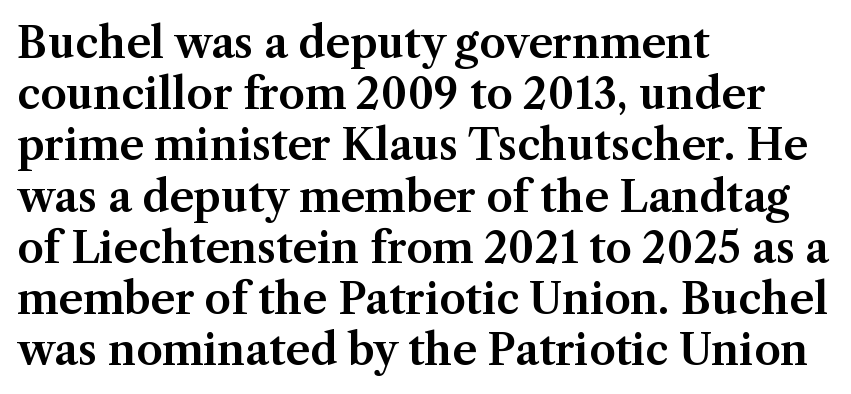
The image shows 42 px serif type, upright; set left-aligned, line spacing 1.22x, normal letter spacing, not underlined; medium stroke contrast and a medium x-height.
